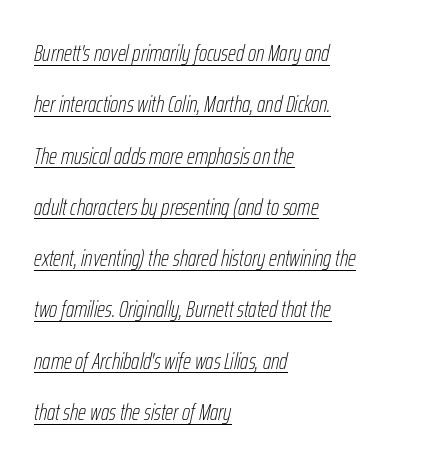
{"italic": "yes", "lean": "right", "slant_degrees": 12, "bold": "no", "underline": "yes", "align": "left", "line_spacing": "loose", "line_spacing_ratio": 2.23, "letter_spacing": "normal", "letter_spacing_em": 0.0, "glyph_px": 23}
